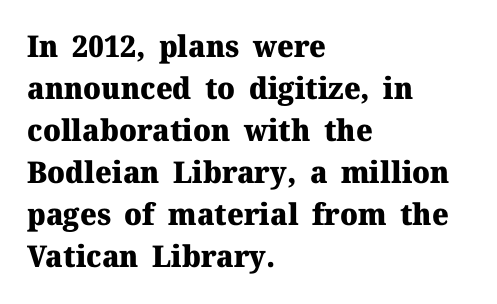
Q: Is the text bold? A: Yes.
Q: Is the text italic (slanted)? A: No, it is upright.
Q: Is the typeface a serif or a sans-serif typeface? A: Serif.
Q: Is the text underlined? A: No.
Q: How is the paragraph aligned? A: Left-aligned.
Q: Is the spacing between letters normal or unusually wide? A: Normal.
Q: Is the spacing between lines tight, normal or loose? A: Normal.
Q: Width (condensed, normal, or wide)? A: Normal.
Q: Stroke contrast? A: Medium.
Q: x-height? A: Medium.
Q: Monospaced? A: No.
